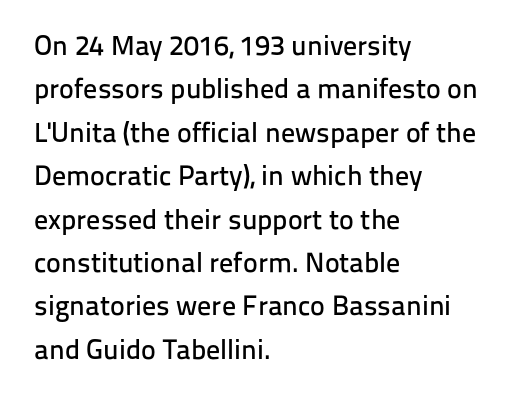
{"serif": "no", "italic": "no", "width": "normal", "stroke_contrast": "low", "x_height": "medium", "monospaced": "no", "underline": "no", "align": "left", "line_spacing": "normal", "line_spacing_ratio": 1.55, "letter_spacing": "normal", "letter_spacing_em": 0.0, "glyph_px": 28}
